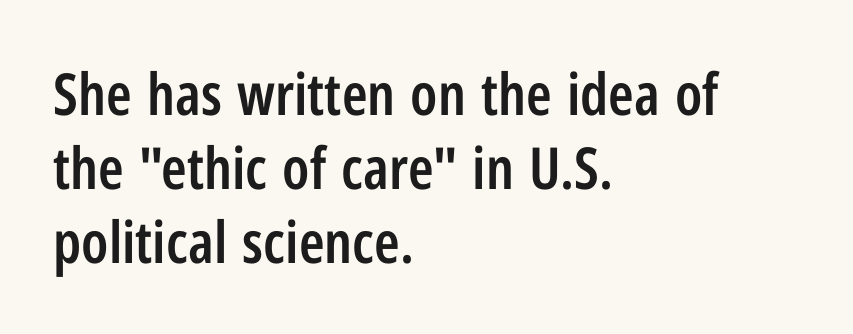
To sum up the face: it is a sans, with no serifs. What's the leading like? Ordinary, nothing unusual. This sample is left-justified, so line endings fall wherever the words run out. Typographic density is moderately raised because the face is semibold. The letters stand upright; this is a roman face.
